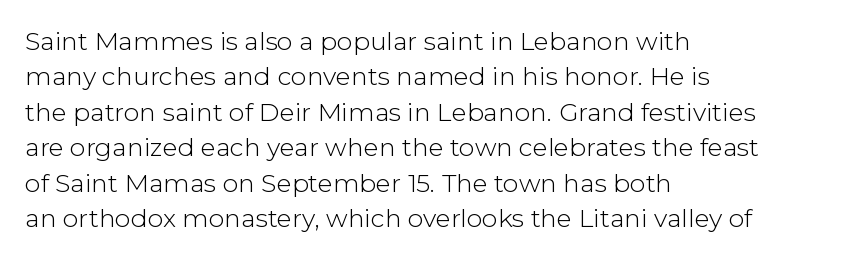
Plain, unruled lines of type. Is the type heavy? It reads as light-to-regular instead. Interline gaps are of average width in this sample. In terms of posture, this sample is upright. These lines are set flush left with a ragged right edge. Nothing unusual about the tracking: characters are spaced as the font intends.
